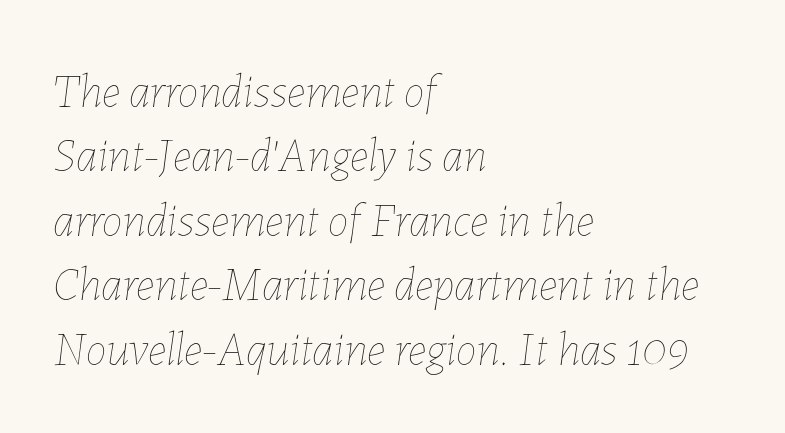
If you drew a line through each stem, it would be angled. Regarding leading, the lines here are spaced in the standard way. The weight tops out at a normal text grade. Each letter keeps its own natural width here, so spacing adapts to shape. All the whitespace from short lines collects on the right. Does extra space separate the letters? No, they use regular spacing.
